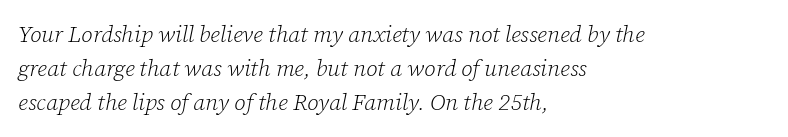
{"italic": "yes", "lean": "right", "slant_degrees": 12, "bold": "no", "underline": "no", "align": "left", "line_spacing": "normal", "line_spacing_ratio": 1.48, "letter_spacing": "normal", "letter_spacing_em": 0.0, "glyph_px": 23}
